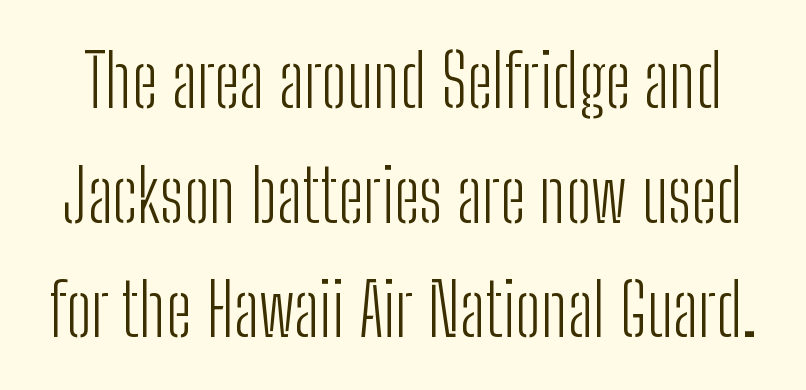
Unlike a traditional serif, this face leaves its strokes unadorned. Observe the ordinary spacing: letters are neighbours, not strangers. Varying glyph widths throughout — classic text-font behaviour. Quick note: not italic, upright.
